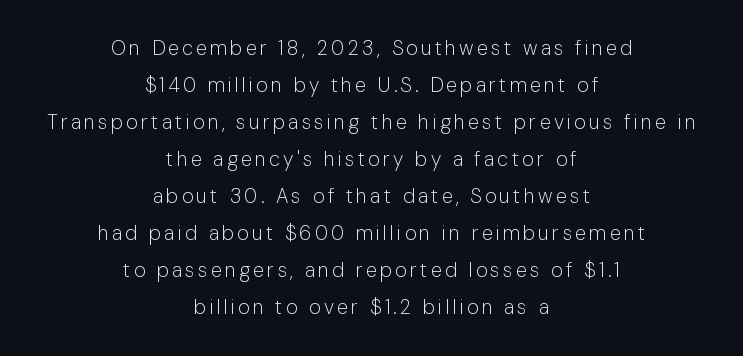
Q: Is the text bold? A: No.
Q: Is the text italic (slanted)? A: No, it is upright.
Q: Is the text underlined? A: No.
Q: How is the paragraph aligned? A: Centered.
